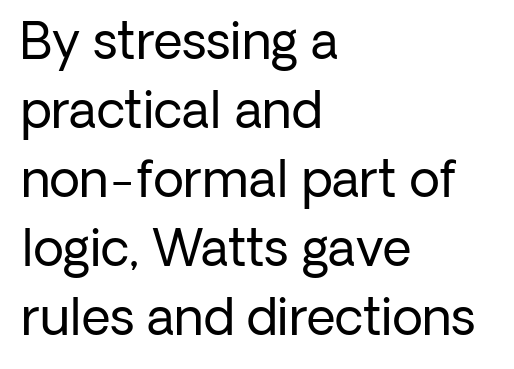
The image shows 50 px regular-weight sans-serif type, upright; set left-aligned, normal line spacing (1.38x), normal letter spacing, not underlined; low stroke contrast and a medium x-height.
